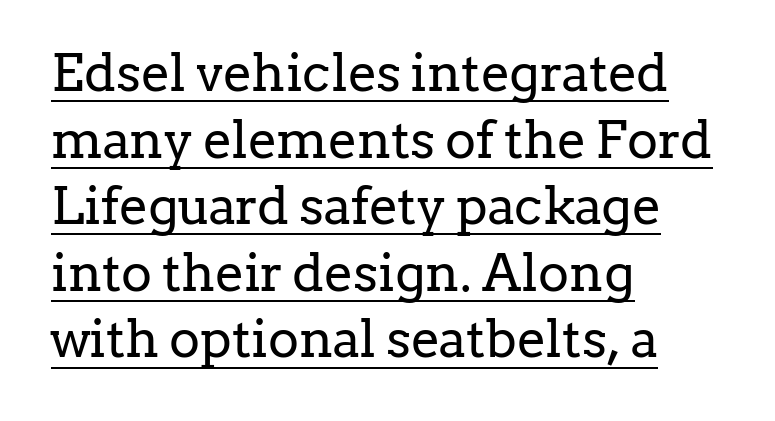
The image shows 52 px regular-weight serif type, upright; set left-aligned, normal line spacing (1.28x), normal letter spacing, underlined; low stroke contrast and a medium x-height.
